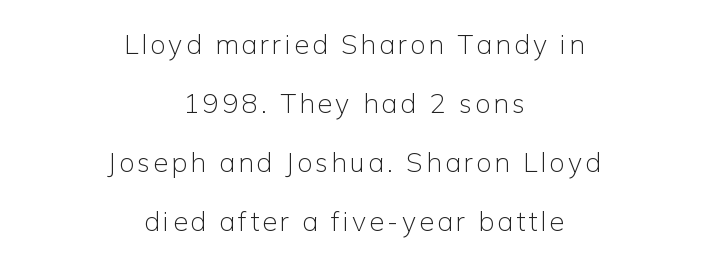
{"italic": "no", "bold": "no", "underline": "no", "align": "center", "line_spacing": "loose", "line_spacing_ratio": 2.18, "glyph_px": 27}
